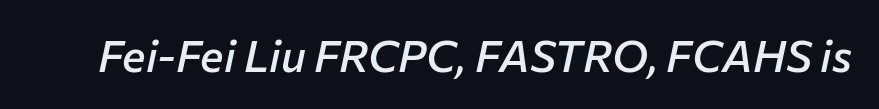
Q: Is the text bold? A: Semi-bold.
Q: Is the text italic (slanted)? A: Yes, it leans right by about 12 degrees.
Q: Is the text underlined? A: No.
Q: Is the spacing between letters normal or unusually wide? A: Normal.
Q: Width (condensed, normal, or wide)? A: Normal.
Q: Stroke contrast? A: Low.
Q: x-height? A: Medium.
Q: Monospaced? A: No.
